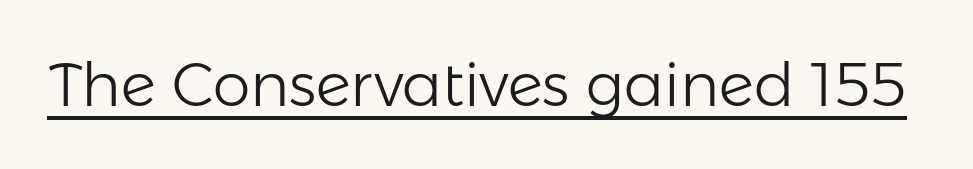
The image shows 60 px light sans-serif type, upright; set normal letter spacing, underlined; low stroke contrast and a medium x-height.
